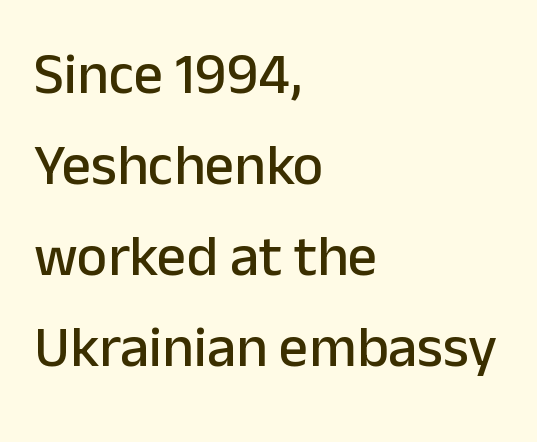
The image shows 58 px sans-serif type, upright; set left-aligned, normal line spacing (1.57x), normal letter spacing, not underlined; low stroke contrast and a medium x-height.
